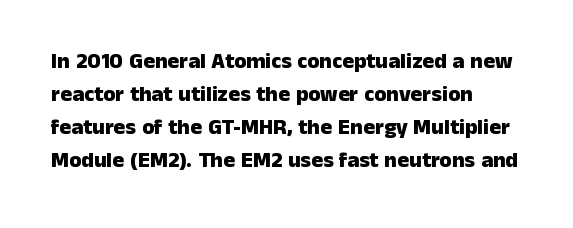
{"italic": "no", "bold": "yes", "underline": "no", "align": "left", "line_spacing": "normal", "line_spacing_ratio": 1.5, "letter_spacing": "normal", "letter_spacing_em": 0.0, "glyph_px": 22}
